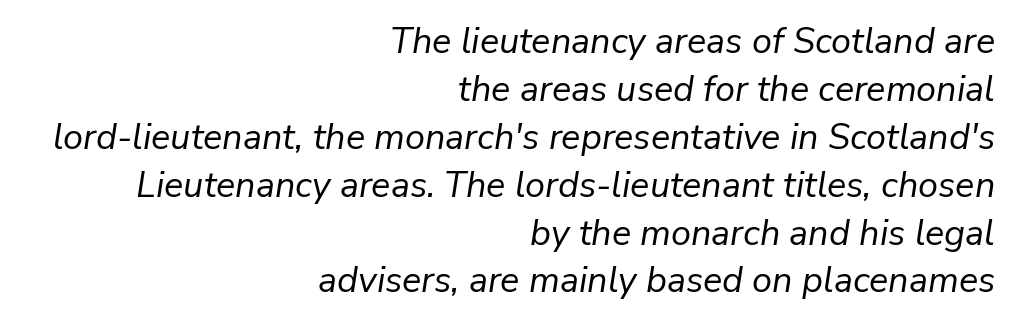
The image shows 36 px regular-weight type, italic (leaning right); set right-aligned, normal line spacing (1.33x), normal letter spacing, not underlined; low stroke contrast and a medium x-height.
